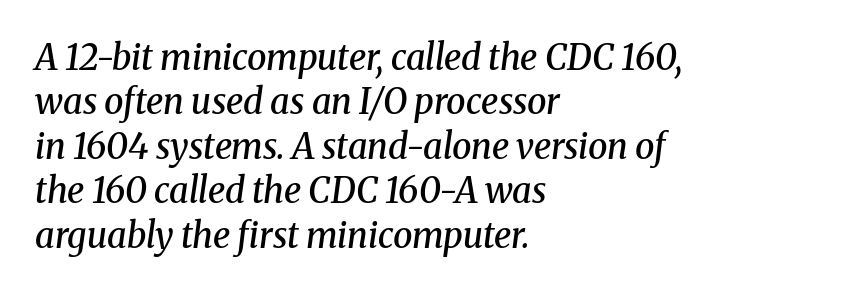
Q: Is the text bold? A: Semi-bold.
Q: Is the text italic (slanted)? A: Yes, it leans right by about 8 degrees.
Q: Is the typeface a serif or a sans-serif typeface? A: Serif.
Q: Is the text underlined? A: No.
Q: How is the paragraph aligned? A: Left-aligned.
Q: Is the spacing between letters normal or unusually wide? A: Normal.
Q: Is the spacing between lines tight, normal or loose? A: Normal.
Q: Width (condensed, normal, or wide)? A: Normal.
Q: Stroke contrast? A: Medium.
Q: x-height? A: Medium.
Q: Monospaced? A: No.
